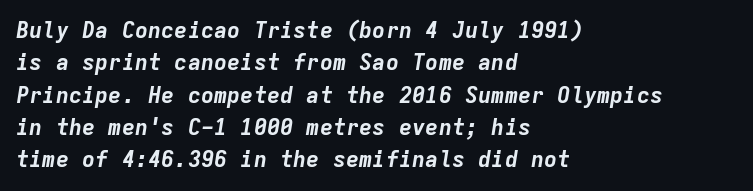
{"italic": "yes", "lean": "right", "slant_degrees": 9, "bold": "yes", "underline": "no", "align": "left", "line_spacing": "normal", "line_spacing_ratio": 1.47, "letter_spacing": "normal", "letter_spacing_em": 0.0, "glyph_px": 22}
